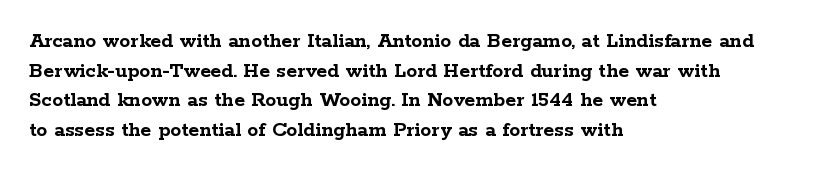
Q: Is the text bold? A: Yes.
Q: Is the text italic (slanted)? A: No, it is upright.
Q: Is the text underlined? A: No.
Q: How is the paragraph aligned? A: Left-aligned.
Q: Is the spacing between letters normal or unusually wide? A: Normal.
Q: Is the spacing between lines tight, normal or loose? A: Normal.
